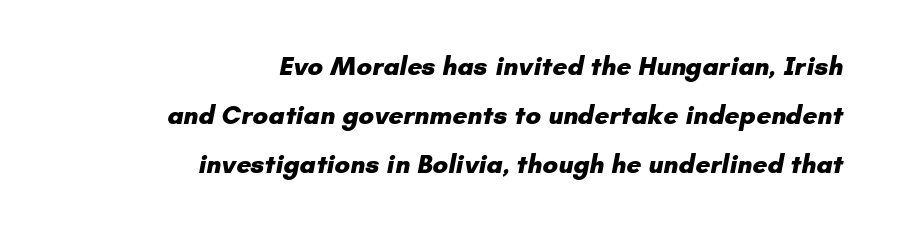
Look at the tracking — it's just the regular setting, nothing added. Underline: absent. The paragraph has a hard right edge and a soft left edge. Stroke thickness is high; the sample reads as a true bold.
